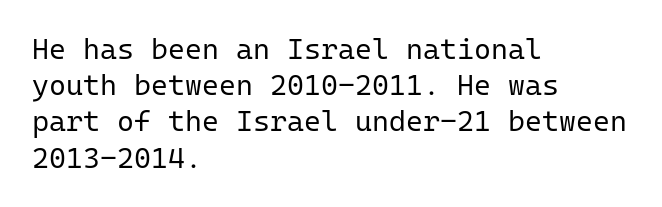
The type family on display is of the sans-serif kind. This rendering leaves character spacing at its baseline value. The passage shown is typed in a monospace face where columns stay perfectly aligned. Does the leading feel generous? No, just average.
